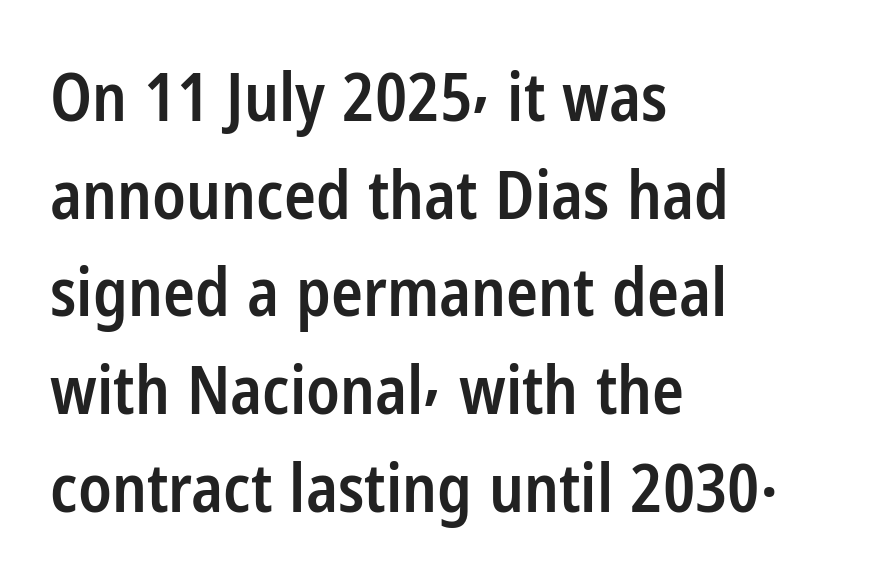
Q: Is the text bold? A: Semi-bold.
Q: Is the text italic (slanted)? A: No, it is upright.
Q: Is the typeface a serif or a sans-serif typeface? A: Sans-serif.
Q: Is the text underlined? A: No.
Q: How is the paragraph aligned? A: Left-aligned.
Q: Is the spacing between letters normal or unusually wide? A: Normal.
Q: Is the spacing between lines tight, normal or loose? A: Normal.
Q: Width (condensed, normal, or wide)? A: Condensed.
Q: Stroke contrast? A: Low.
Q: x-height? A: Medium.
Q: Monospaced? A: No.
